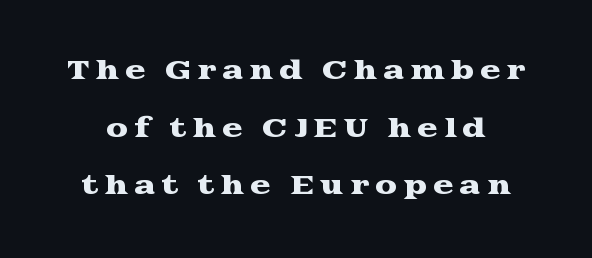
{"italic": "no", "underline": "no", "line_spacing": "loose", "line_spacing_ratio": 2.31, "letter_spacing": "wide", "letter_spacing_em": 0.23, "glyph_px": 25}
